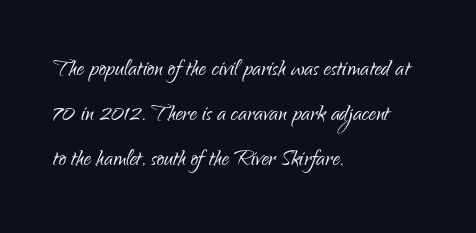
Q: Is the text bold? A: No.
Q: Is the text italic (slanted)? A: Yes.
Q: Is the typeface a serif or a sans-serif typeface? A: Sans-serif.
Q: Is the text underlined? A: No.
Q: How is the paragraph aligned? A: Left-aligned.
Q: Is the spacing between letters normal or unusually wide? A: Normal.
Q: Is the spacing between lines tight, normal or loose? A: Normal.
Q: Width (condensed, normal, or wide)? A: Condensed.
Q: Stroke contrast? A: Low.
Q: x-height? A: Small.
Q: Monospaced? A: No.
